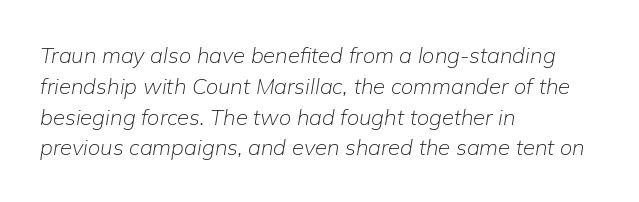
{"italic": "yes", "lean": "right", "slant_degrees": 9, "bold": "no", "underline": "no", "align": "left", "line_spacing": "normal", "line_spacing_ratio": 1.4, "letter_spacing": "normal", "letter_spacing_em": 0.0, "glyph_px": 22}
